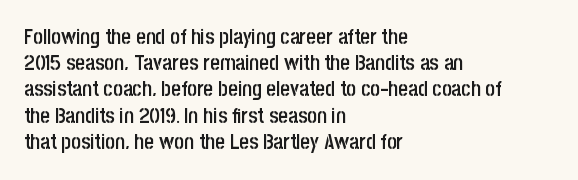
Q: Is the text bold? A: Semi-bold.
Q: Is the text italic (slanted)? A: No, it is upright.
Q: Is the text underlined? A: No.
Q: How is the paragraph aligned? A: Left-aligned.
Q: Is the spacing between letters normal or unusually wide? A: Normal.
Q: Is the spacing between lines tight, normal or loose? A: Normal.
